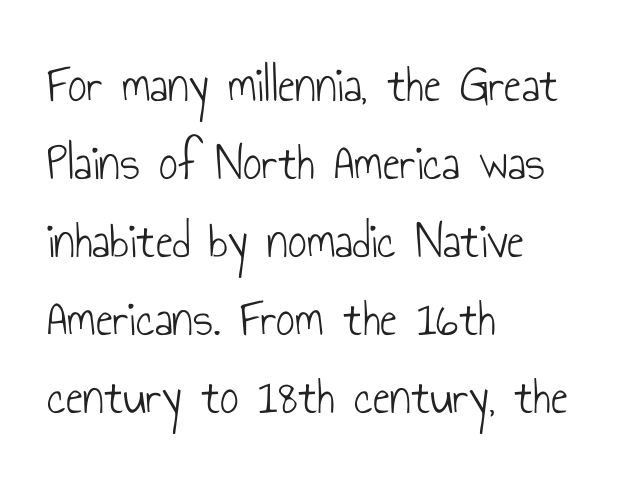
{"serif": "no", "italic": "no", "bold": "no", "weight": "light", "width": "condensed", "stroke_contrast": "low", "x_height": "small", "monospaced": "no", "underline": "no", "align": "left", "line_spacing": "normal", "line_spacing_ratio": 1.5, "letter_spacing": "normal", "letter_spacing_em": 0.0, "glyph_px": 52}
